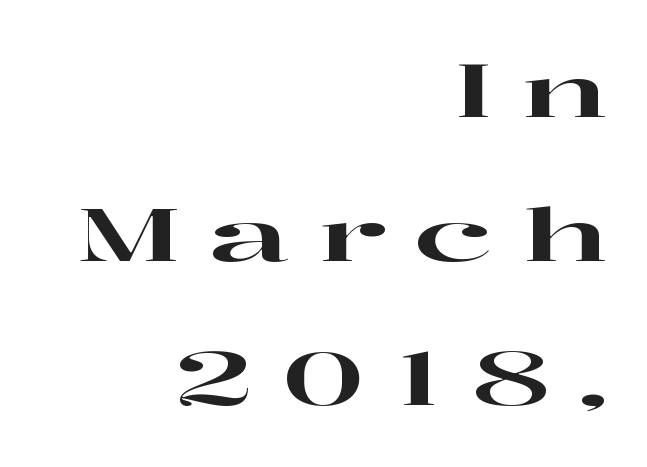
The image shows 73 px wide serif type, upright; set right-aligned, loose line spacing (1.97x), unusually wide letter spacing (+0.4 em), not underlined; high stroke contrast and a medium x-height.
